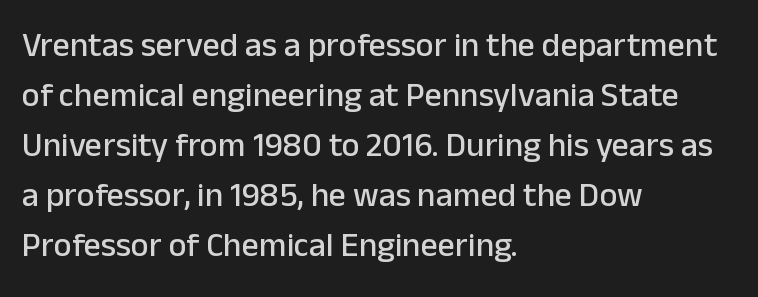
Q: Is the text italic (slanted)? A: No, it is upright.
Q: Is the typeface a serif or a sans-serif typeface? A: Sans-serif.
Q: Is the text underlined? A: No.
Q: How is the paragraph aligned? A: Left-aligned.
Q: Is the spacing between letters normal or unusually wide? A: Normal.
Q: Is the spacing between lines tight, normal or loose? A: Normal.
Q: Width (condensed, normal, or wide)? A: Normal.
Q: Stroke contrast? A: Low.
Q: x-height? A: Medium.
Q: Monospaced? A: No.
